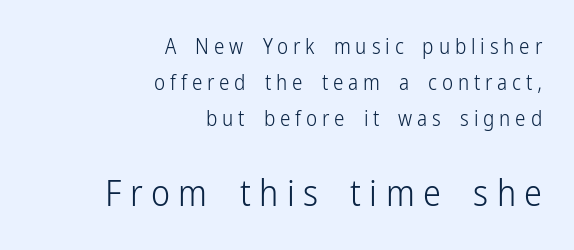
Q: Is the text bold? A: No.
Q: Is the text italic (slanted)? A: No, it is upright.
Q: Is the typeface a serif or a sans-serif typeface? A: Sans-serif.
Q: Is the text underlined? A: No.
Q: How is the paragraph aligned? A: Right-aligned.
Q: Is the spacing between letters normal or unusually wide? A: Unusually wide.
Q: Which block of text is set in a larger size, the first (top) or the second (bottom)? A: The second (bottom) one.
Q: Width (condensed, normal, or wide)? A: Condensed.
Q: Stroke contrast? A: Low.
Q: x-height? A: Medium.
Q: Monospaced? A: No.
